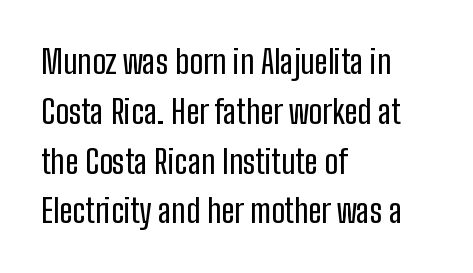
{"serif": "no", "italic": "no", "width": "condensed", "stroke_contrast": "low", "x_height": "medium", "monospaced": "no", "underline": "no", "align": "left", "line_spacing": "normal", "line_spacing_ratio": 1.51, "letter_spacing": "normal", "letter_spacing_em": 0.0, "glyph_px": 33}
